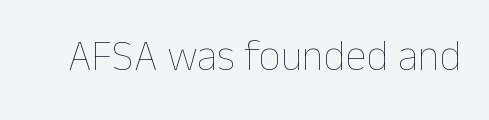
The image shows 43 px thin type, upright; set normal letter spacing, not underlined; low stroke contrast and a medium x-height.
